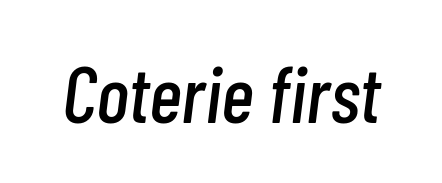
The image shows 79 px condensed type, italic (leaning right); set normal letter spacing, not underlined; low stroke contrast and a medium x-height.
